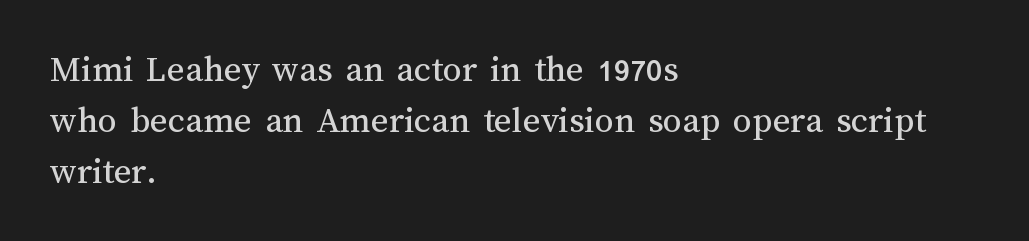
Q: Is the text bold? A: No.
Q: Is the text italic (slanted)? A: No, it is upright.
Q: Is the text underlined? A: No.
Q: How is the paragraph aligned? A: Left-aligned.
Q: Is the spacing between letters normal or unusually wide? A: Normal.
Q: Is the spacing between lines tight, normal or loose? A: Normal.
Q: Width (condensed, normal, or wide)? A: Normal.
Q: Stroke contrast? A: Medium.
Q: x-height? A: Medium.
Q: Monospaced? A: No.
